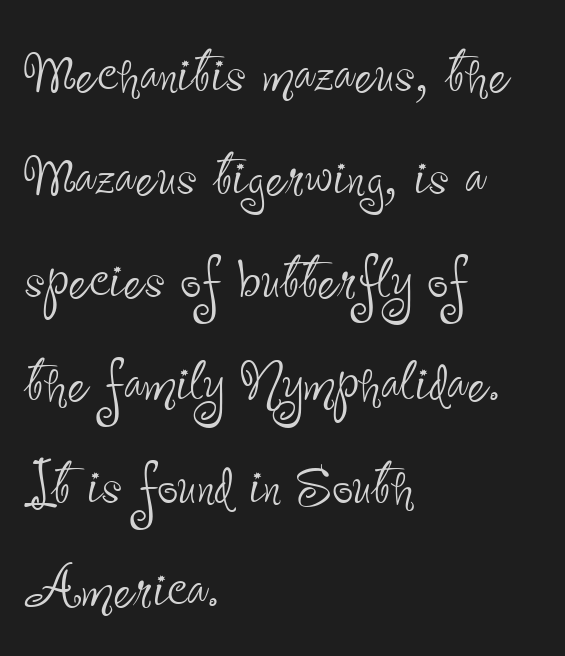
Tracking value appears to be zero — textbook default spacing. Do the characters align in a grid? No, the font is proportional. Whoever set this chose a conventional vertical rhythm. Are there feet on the stems? There aren't — it's a sans.
